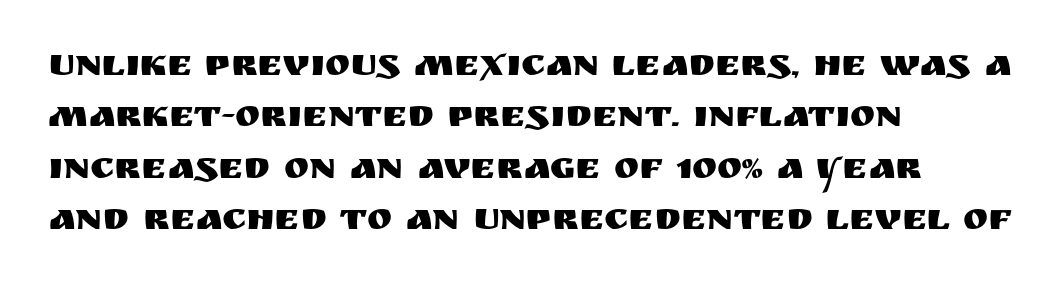
The image shows 38 px sans-serif type, upright; set left-aligned, normal line spacing (1.35x), normal letter spacing, not underlined; medium stroke contrast and a large x-height.
